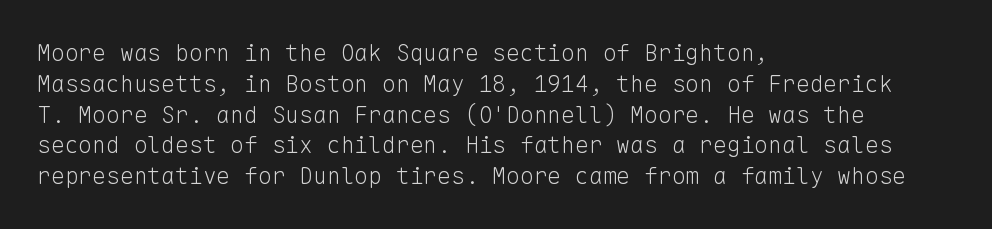
{"italic": "no", "bold": "no", "underline": "no", "align": "left", "line_spacing": "normal", "line_spacing_ratio": 1.34, "letter_spacing": "normal", "letter_spacing_em": 0.0, "glyph_px": 23}
